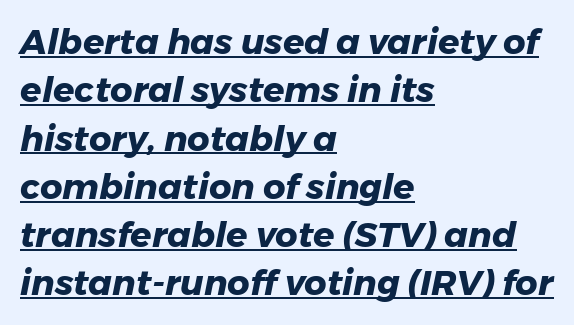
The image shows 35 px heavy type, italic (leaning right); set left-aligned, normal line spacing (1.38x), normal letter spacing, underlined; low stroke contrast and a medium x-height.
